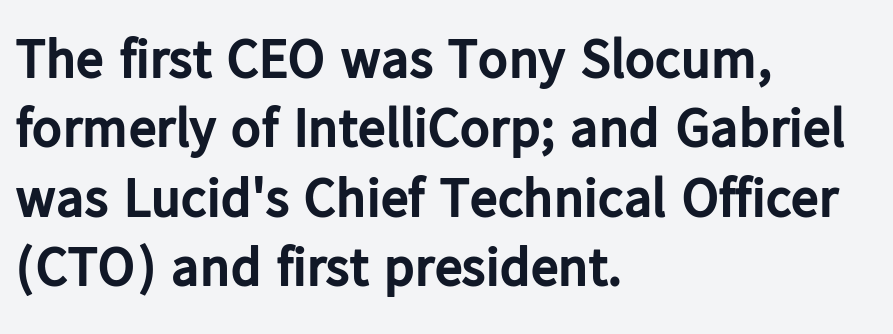
Q: Is the text bold? A: Yes.
Q: Is the text italic (slanted)? A: No, it is upright.
Q: Is the typeface a serif or a sans-serif typeface? A: Sans-serif.
Q: Is the text underlined? A: No.
Q: How is the paragraph aligned? A: Left-aligned.
Q: Is the spacing between letters normal or unusually wide? A: Normal.
Q: Width (condensed, normal, or wide)? A: Normal.
Q: Stroke contrast? A: Low.
Q: x-height? A: Medium.
Q: Monospaced? A: No.
